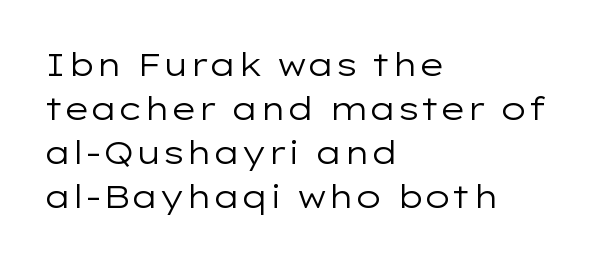
The image shows 32 px regular-weight, wide sans-serif type, upright; set left-aligned, normal line spacing (1.37x), normal letter spacing, not underlined; low stroke contrast and a medium x-height.
